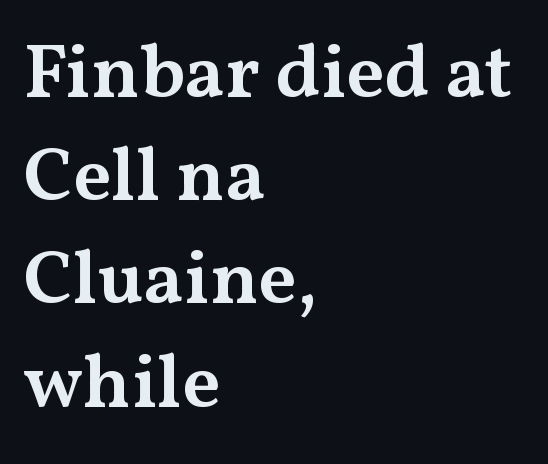
The image shows 77 px semibold, wide serif type, upright; set left-aligned, normal line spacing (1.34x), normal letter spacing, not underlined; medium stroke contrast and a medium x-height.
